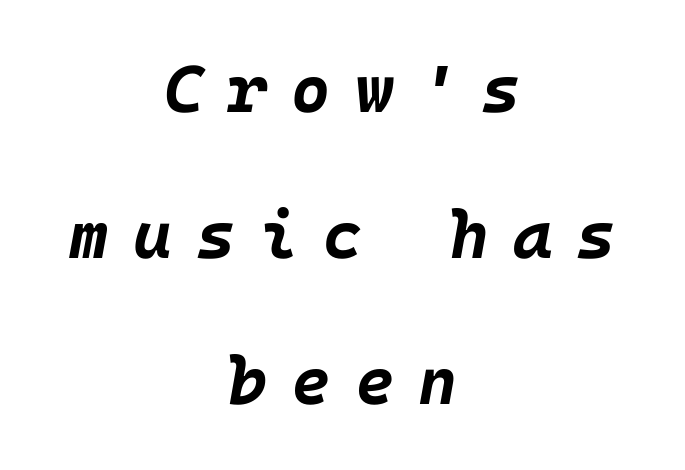
Q: Is the text bold? A: Yes.
Q: Is the text italic (slanted)? A: Yes, it leans right by about 10 degrees.
Q: Is the text underlined? A: No.
Q: How is the paragraph aligned? A: Centered.
Q: Is the spacing between letters normal or unusually wide? A: Unusually wide.
Q: Is the spacing between lines tight, normal or loose? A: Loose.
Q: Width (condensed, normal, or wide)? A: Normal.
Q: Stroke contrast? A: Low.
Q: x-height? A: Large.
